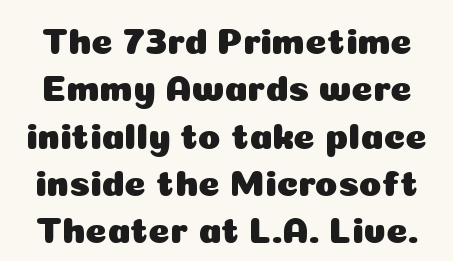
The passage shown is typed in a proportional face where columns would drift. Posture: upright roman. Reading down the column, the eye jumps a familiar distance to each next line. Descenders hang freely into open space. Characters follow at the spacing the type designer built in.
